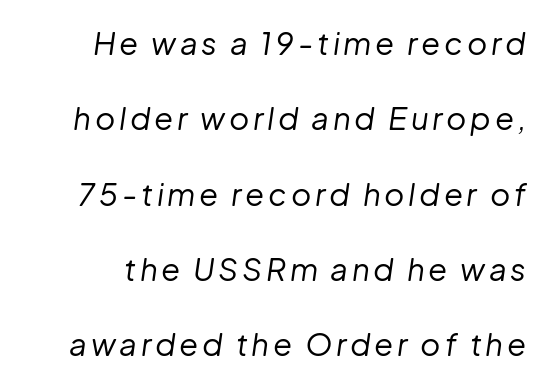
Q: Is the text bold? A: No.
Q: Is the text italic (slanted)? A: Yes, it leans right by about 8 degrees.
Q: Is the text underlined? A: No.
Q: Is the spacing between lines tight, normal or loose? A: Loose.
Q: Width (condensed, normal, or wide)? A: Normal.
Q: Stroke contrast? A: Low.
Q: x-height? A: Medium.
Q: Monospaced? A: No.
